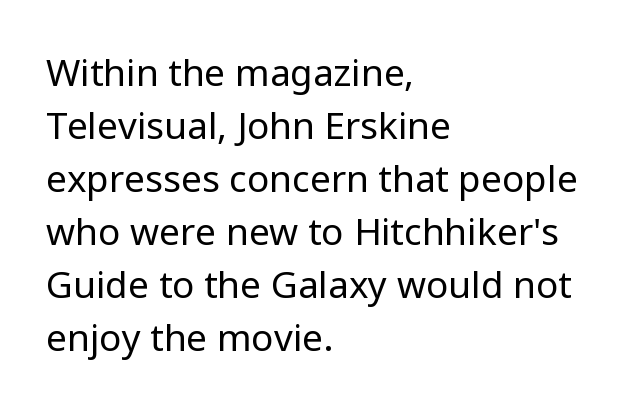
{"serif": "no", "italic": "no", "bold": "no", "weight": "regular", "width": "normal", "stroke_contrast": "low", "x_height": "medium", "monospaced": "no", "underline": "no", "align": "left", "line_spacing": "normal", "line_spacing_ratio": 1.43, "letter_spacing": "normal", "letter_spacing_em": 0.0, "glyph_px": 37}
